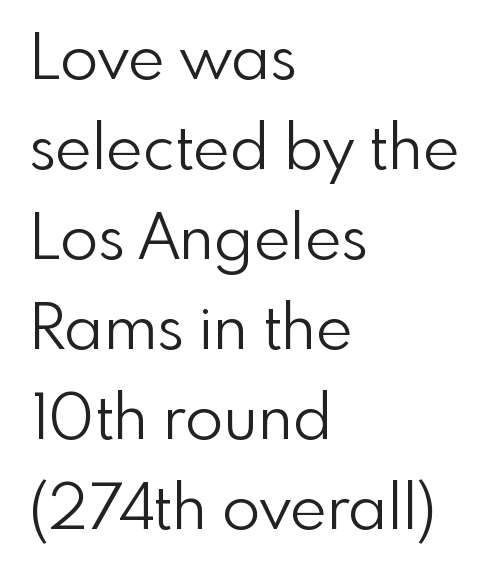
{"serif": "no", "italic": "no", "bold": "no", "weight": "light", "width": "normal", "stroke_contrast": "low", "x_height": "small", "monospaced": "no", "underline": "no", "align": "left", "line_spacing": "normal", "line_spacing_ratio": 1.43, "letter_spacing": "normal", "letter_spacing_em": 0.0, "glyph_px": 63}
